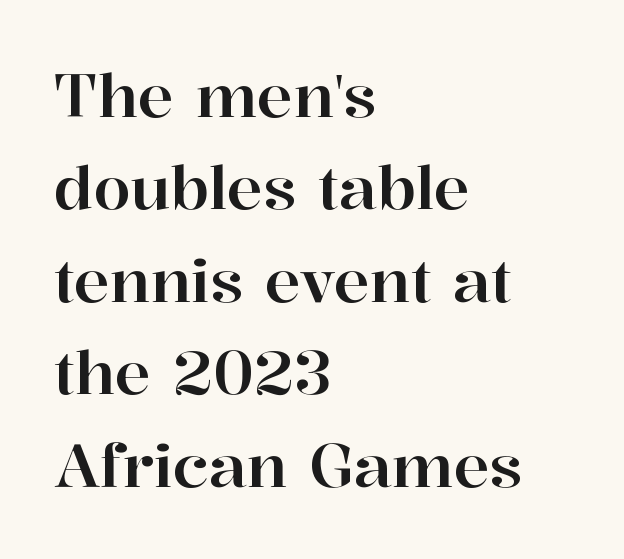
Q: Is the text italic (slanted)? A: No, it is upright.
Q: Is the typeface a serif or a sans-serif typeface? A: Serif.
Q: Is the text underlined? A: No.
Q: How is the paragraph aligned? A: Left-aligned.
Q: Is the spacing between letters normal or unusually wide? A: Normal.
Q: Is the spacing between lines tight, normal or loose? A: Normal.
Q: Width (condensed, normal, or wide)? A: Normal.
Q: Stroke contrast? A: High.
Q: x-height? A: Medium.
Q: Monospaced? A: No.
